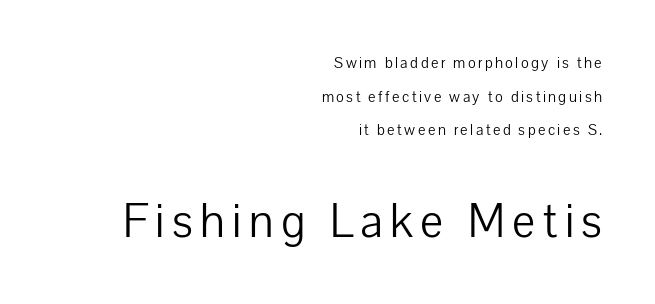
The letterforms sit at book weight or below. The rendering uses natural spacing where letterforms have individual widths. This rendering employs a face without finishing strokes, i.e., a sans-serif. The string is rendered with underlining switched off.
